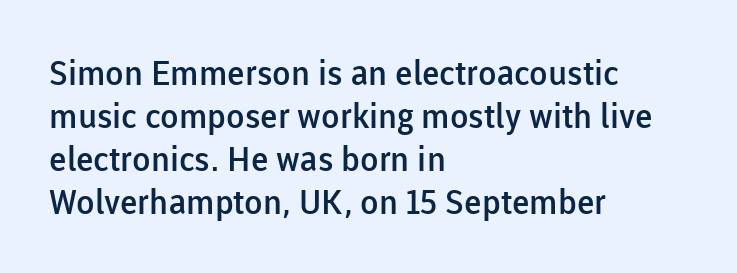
Looks like regular typesetting: each glyph gets only the width it needs. Its strokes are somewhat broadened, the hallmark of semibold type. Evenly set lines give the paragraph a standard silhouette. The string is rendered with underlining switched off.
